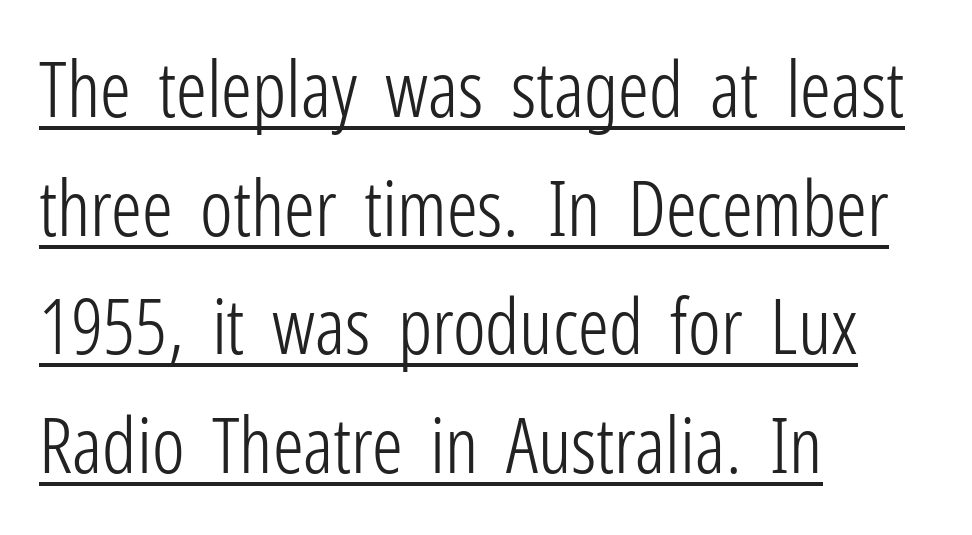
{"serif": "no", "italic": "no", "bold": "no", "weight": "light", "width": "condensed", "stroke_contrast": "low", "x_height": "medium", "monospaced": "no", "underline": "yes", "align": "left", "line_spacing": "normal", "line_spacing_ratio": 1.54, "letter_spacing": "normal", "letter_spacing_em": 0.0, "glyph_px": 77}
